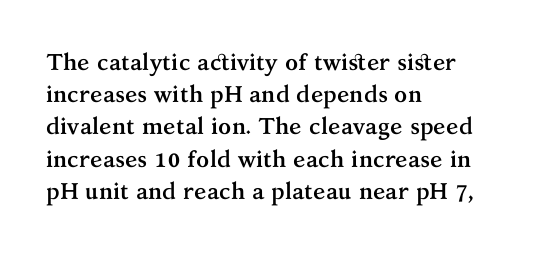
Teacher's note: observe the even left margin — that is flush-left alignment. Tracking here is standard; glyphs follow each other at the usual distance. Horizontal bands of white between lines are of average thickness. Is the type bold? Yes — the strokes are clearly thick and heavy. This is the regular roman posture of the typeface.
